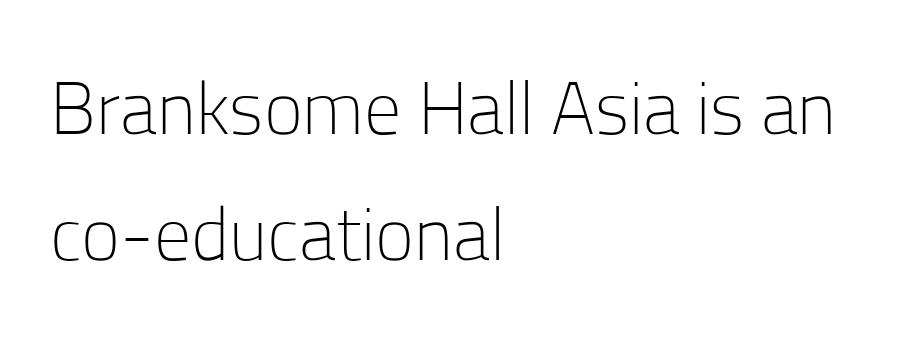
Q: Is the text bold? A: No.
Q: Is the text italic (slanted)? A: No, it is upright.
Q: Is the typeface a serif or a sans-serif typeface? A: Sans-serif.
Q: Is the text underlined? A: No.
Q: How is the paragraph aligned? A: Left-aligned.
Q: Is the spacing between letters normal or unusually wide? A: Normal.
Q: Is the spacing between lines tight, normal or loose? A: Normal.
Q: Width (condensed, normal, or wide)? A: Normal.
Q: Stroke contrast? A: Low.
Q: x-height? A: Medium.
Q: Monospaced? A: No.
